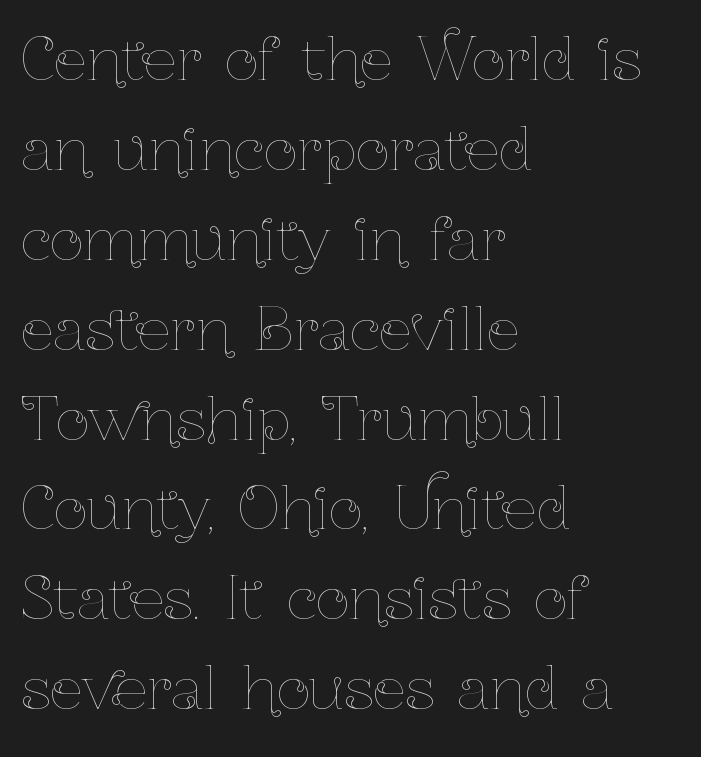
The foot of each line stays bare and open. Vertically, the passage feels balanced, rows spaced as you'd expect. Counters stay open thanks to moderate or lighter strokes. The line texture is even and compact thanks to regular tracking.
